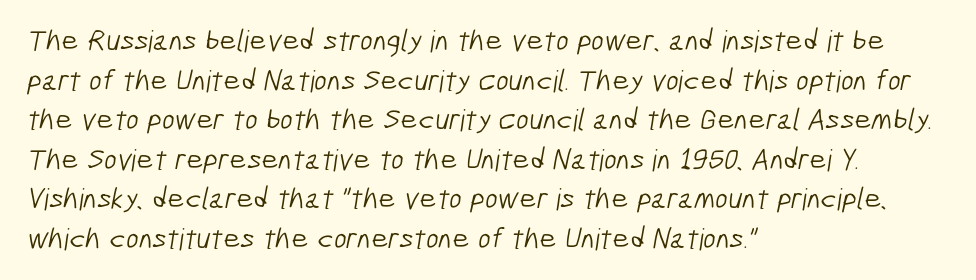
{"serif": "no", "bold": "no", "weight": "light", "width": "condensed", "stroke_contrast": "low", "x_height": "medium", "monospaced": "no", "underline": "no", "align": "left", "line_spacing": "normal", "line_spacing_ratio": 1.32, "letter_spacing": "normal", "letter_spacing_em": 0.0, "glyph_px": 30}
